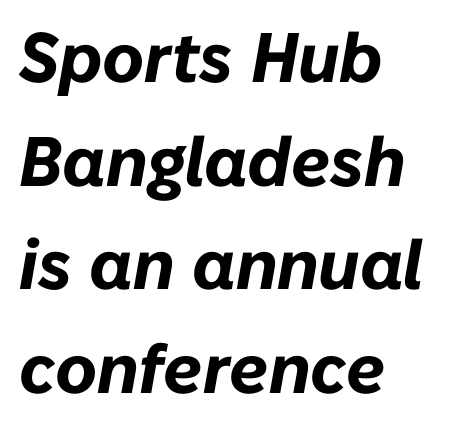
{"italic": "yes", "lean": "right", "slant_degrees": 10, "bold": "yes", "weight": "bold", "width": "normal", "stroke_contrast": "low", "x_height": "medium", "monospaced": "no", "underline": "no", "align": "left", "line_spacing": "normal", "line_spacing_ratio": 1.48, "letter_spacing": "normal", "letter_spacing_em": 0.0, "glyph_px": 70}
